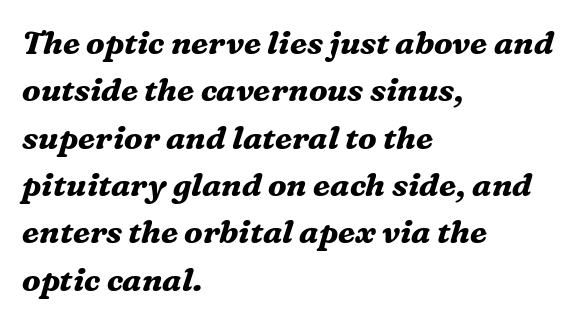
{"serif": "yes", "italic": "yes", "lean": "right", "slant_degrees": 16, "bold": "yes", "weight": "bold", "width": "normal", "stroke_contrast": "medium", "x_height": "medium", "monospaced": "no", "underline": "no", "align": "left", "line_spacing": "normal", "line_spacing_ratio": 1.48, "letter_spacing": "normal", "letter_spacing_em": 0.0, "glyph_px": 32}
